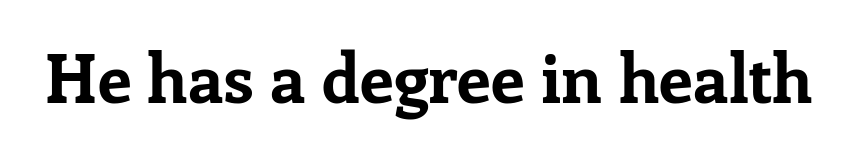
Q: Is the text bold? A: Yes.
Q: Is the text italic (slanted)? A: No, it is upright.
Q: Is the typeface a serif or a sans-serif typeface? A: Serif.
Q: Is the text underlined? A: No.
Q: Is the spacing between letters normal or unusually wide? A: Normal.
Q: Width (condensed, normal, or wide)? A: Normal.
Q: Stroke contrast? A: Low.
Q: x-height? A: Medium.
Q: Monospaced? A: No.
